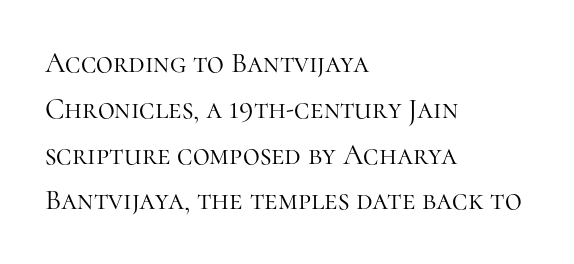
Q: Is the text bold? A: No.
Q: Is the text italic (slanted)? A: No, it is upright.
Q: Is the typeface a serif or a sans-serif typeface? A: Serif.
Q: Is the text underlined? A: No.
Q: How is the paragraph aligned? A: Left-aligned.
Q: Is the spacing between letters normal or unusually wide? A: Normal.
Q: Is the spacing between lines tight, normal or loose? A: Normal.
Q: Width (condensed, normal, or wide)? A: Normal.
Q: Stroke contrast? A: High.
Q: x-height? A: Medium.
Q: Monospaced? A: No.
